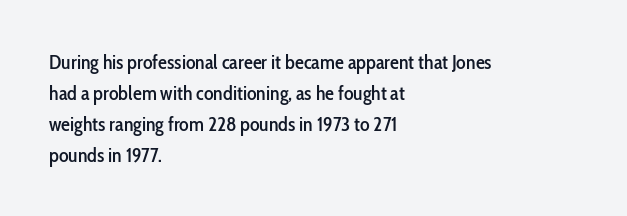
Layout note: lines flush left. Designer's note — italics off, roman on. The baseline area is clear. Reading down the column, the eye jumps a familiar distance to each next line. Default kerning and tracking; the words read as compact shapes.
